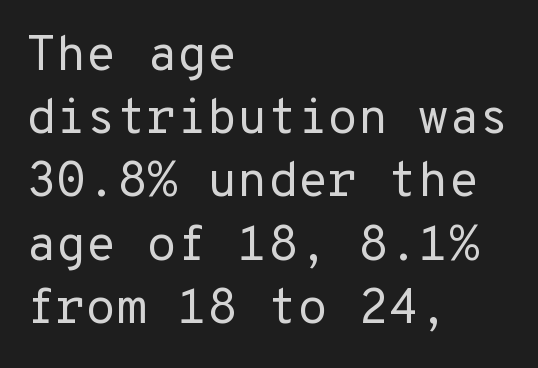
The image shows 49 px regular-weight sans-serif type, upright; set left-aligned, normal line spacing (1.29x), normal letter spacing, not underlined; low stroke contrast and a medium x-height.
